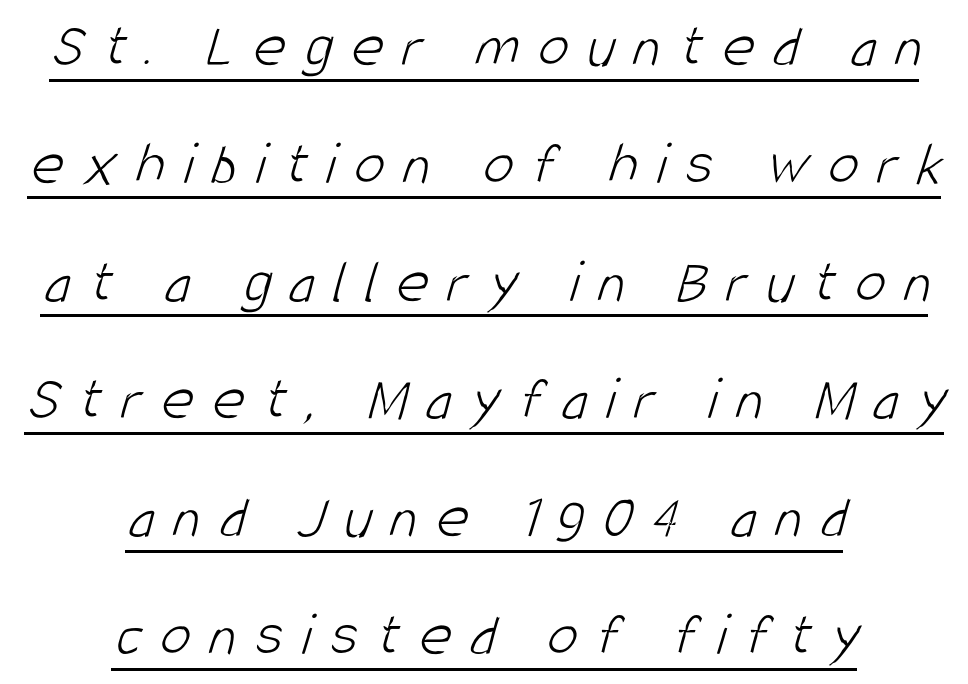
Q: Is the text bold? A: No.
Q: Is the typeface a serif or a sans-serif typeface? A: Sans-serif.
Q: Is the text underlined? A: Yes.
Q: How is the paragraph aligned? A: Centered.
Q: Is the spacing between letters normal or unusually wide? A: Unusually wide.
Q: Is the spacing between lines tight, normal or loose? A: Loose.
Q: Width (condensed, normal, or wide)? A: Condensed.
Q: Stroke contrast? A: Low.
Q: x-height? A: Large.
Q: Monospaced? A: No.
